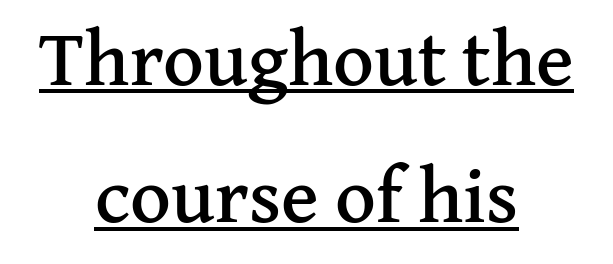
This rendering employs a face with finishing strokes, i.e., a serif. The passage is arranged like a title page — every line centered. This sample has the flowing, uneven cadence of proportional lettering. Each line of the rendering has a horizontal stroke beneath the glyphs. Is the letter spacing exaggerated? No — it looks like the ordinary default.
